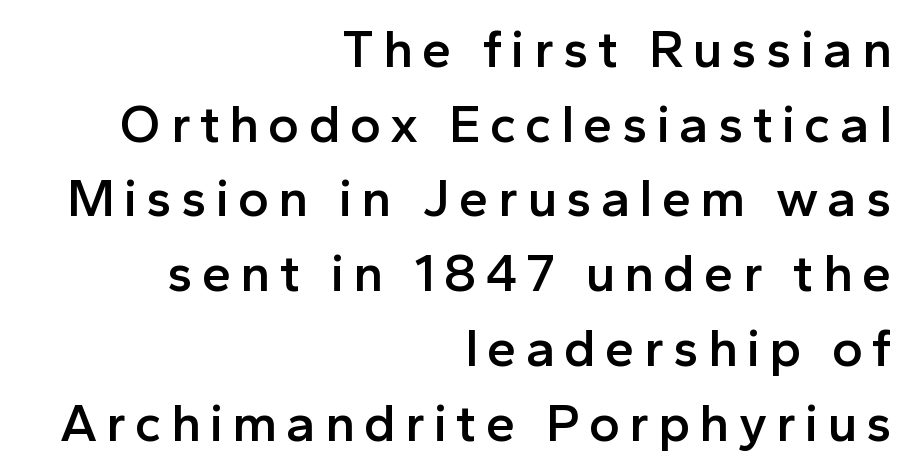
The image shows 53 px semibold sans-serif type, upright; set right-aligned, normal line spacing (1.41x), not underlined; a medium x-height.
